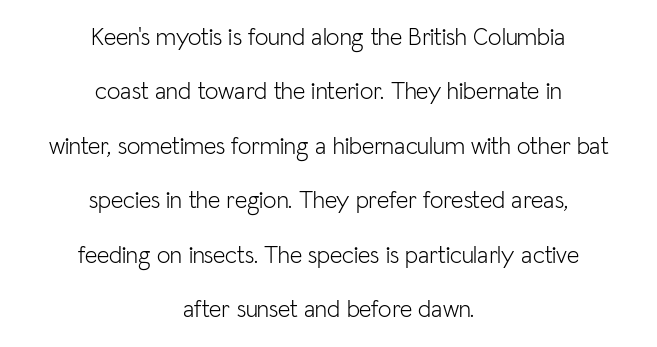
{"italic": "no", "bold": "no", "underline": "no", "align": "center", "line_spacing": "loose", "line_spacing_ratio": 2.27, "letter_spacing": "normal", "letter_spacing_em": 0.0, "glyph_px": 24}
